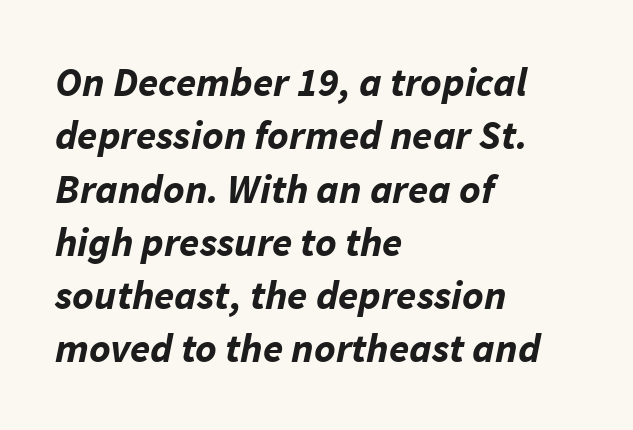
The image shows 41 px bold type, italic (leaning right); set left-aligned, normal line spacing (1.3x), normal letter spacing, not underlined; low stroke contrast and a medium x-height.
